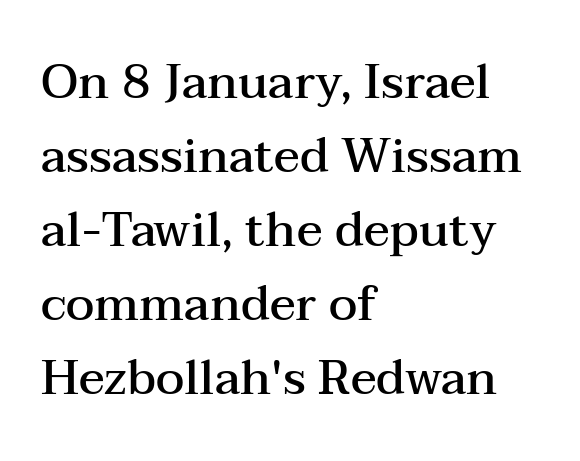
As a designer I'd log this as weight 600, semibold. Stroke terminals: seriffed. Any mark beneath the type? The region is blank. The lines in this sample share a left origin and differ only in where they stop. Look at the tracking — it's just the regular setting, nothing added. The passage shown is typed in a proportional face where columns would drift.
